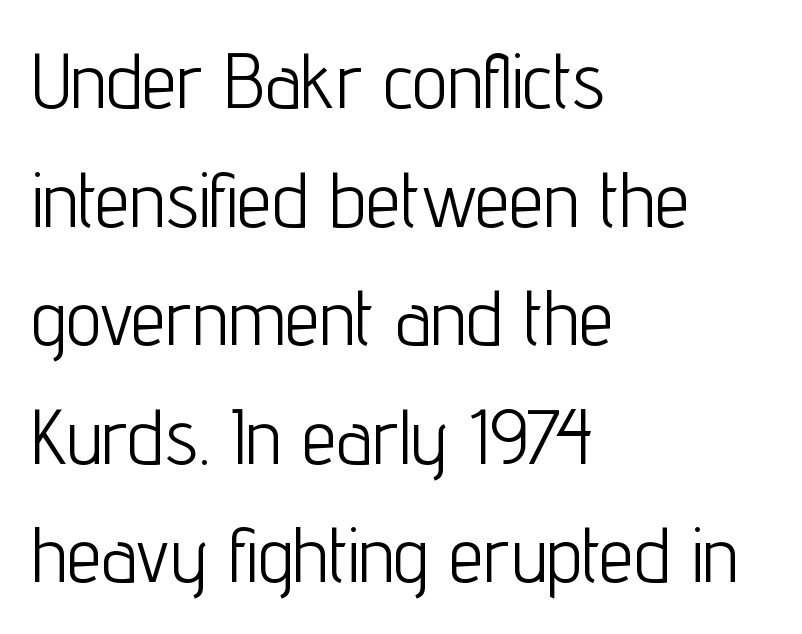
The rendering keeps characters at their native spacing. Quick note: not italic, upright. Alignment: flush left. The rendering uses natural spacing where letterforms have individual widths.
